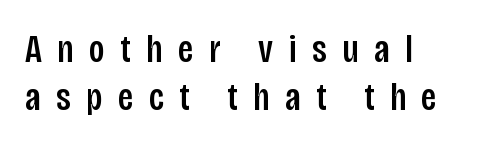
{"serif": "no", "italic": "no", "width": "condensed", "stroke_contrast": "low", "x_height": "large", "monospaced": "no", "underline": "no", "align": "left", "line_spacing_ratio": 1.24, "letter_spacing": "wide", "letter_spacing_em": 0.4, "glyph_px": 39}
